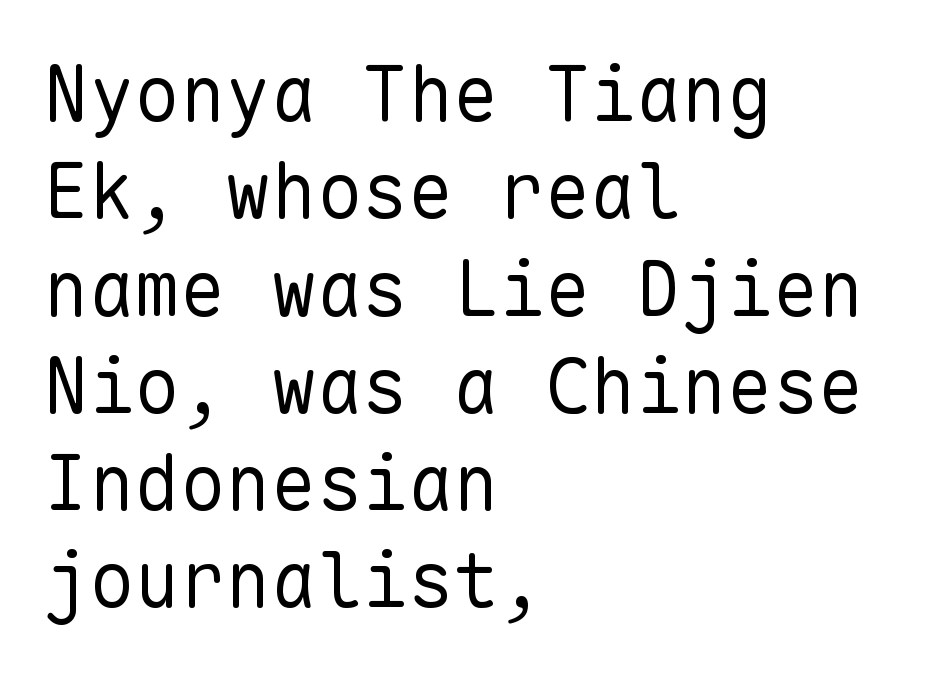
Q: Is the text bold? A: No.
Q: Is the text italic (slanted)? A: No, it is upright.
Q: Is the typeface a serif or a sans-serif typeface? A: Sans-serif.
Q: Is the text underlined? A: No.
Q: How is the paragraph aligned? A: Left-aligned.
Q: Is the spacing between letters normal or unusually wide? A: Normal.
Q: Is the spacing between lines tight, normal or loose? A: Normal.
Q: Width (condensed, normal, or wide)? A: Normal.
Q: Stroke contrast? A: Low.
Q: x-height? A: Medium.
Q: Monospaced? A: Yes.
